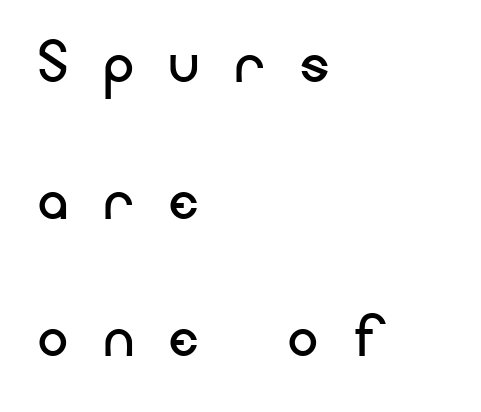
Q: Is the text bold? A: No.
Q: Is the text italic (slanted)? A: No, it is upright.
Q: Is the typeface a serif or a sans-serif typeface? A: Sans-serif.
Q: Is the text underlined? A: No.
Q: How is the paragraph aligned? A: Left-aligned.
Q: Is the spacing between letters normal or unusually wide? A: Unusually wide.
Q: Width (condensed, normal, or wide)? A: Normal.
Q: Stroke contrast? A: Low.
Q: x-height? A: Small.
Q: Monospaced? A: No.
